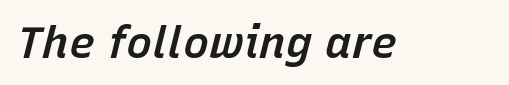
{"italic": "yes", "lean": "right", "slant_degrees": 15, "bold": "semi", "weight": "semibold", "width": "normal", "stroke_contrast": "low", "x_height": "medium", "monospaced": "no", "underline": "no", "letter_spacing": "normal", "letter_spacing_em": 0.0, "glyph_px": 44}
